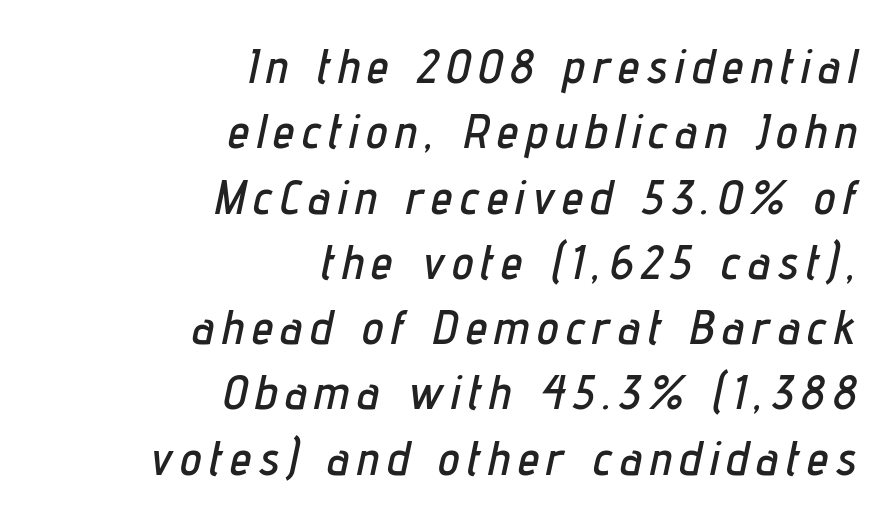
The text carries the slant typical of an italic or oblique font. The space directly below the letters is spotless. The compositor pushed each line to the right boundary. Successive baselines arrive at the customary interval. Spacing verdict: proportional, widths tailored to each character.
